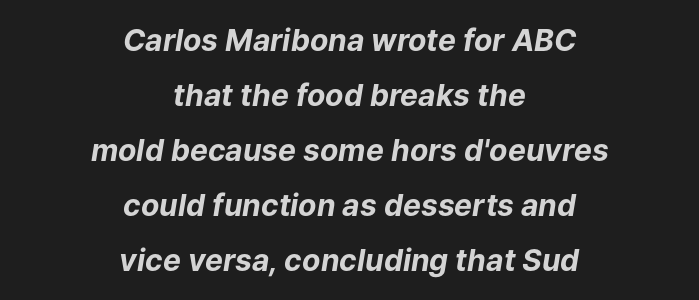
The image shows 30 px bold type, italic (leaning right); set centered, line spacing 1.83x, normal letter spacing, not underlined; low stroke contrast and a medium x-height.
